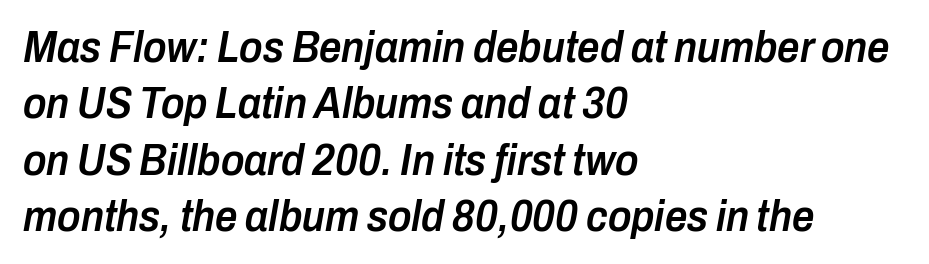
These lines carry some extra weight — a demibold, not a full bold. Is this a fixed-width face? No — the glyphs have proportional, varying widths. Slanted lettering throughout. The space directly below the letters is spotless. The letterforms sit shoulder to shoulder at normal distance. Regular leading.
